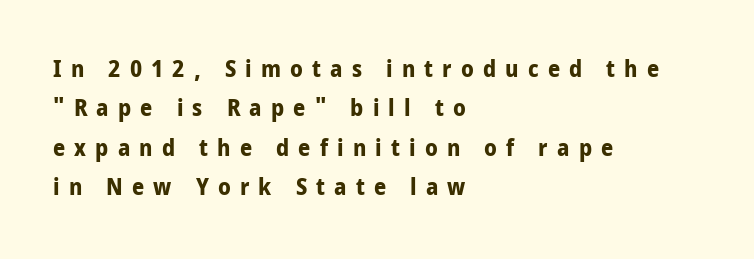
{"italic": "no", "bold": "yes", "underline": "no", "align": "left", "line_spacing": "normal", "line_spacing_ratio": 1.64, "letter_spacing": "wide", "letter_spacing_em": 0.38, "glyph_px": 24}
